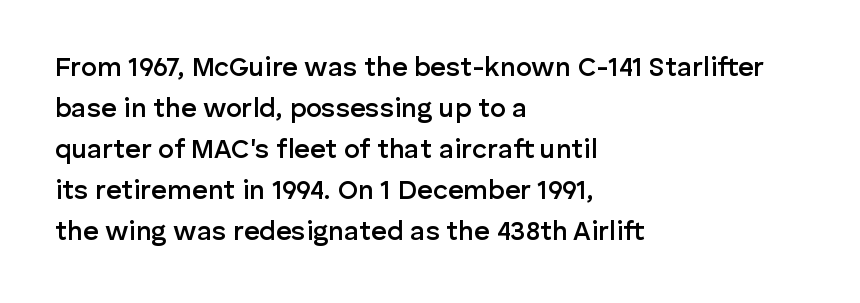
{"italic": "no", "bold": "semi", "underline": "no", "align": "left", "line_spacing": "normal", "line_spacing_ratio": 1.52, "letter_spacing": "normal", "letter_spacing_em": 0.0, "glyph_px": 27}
